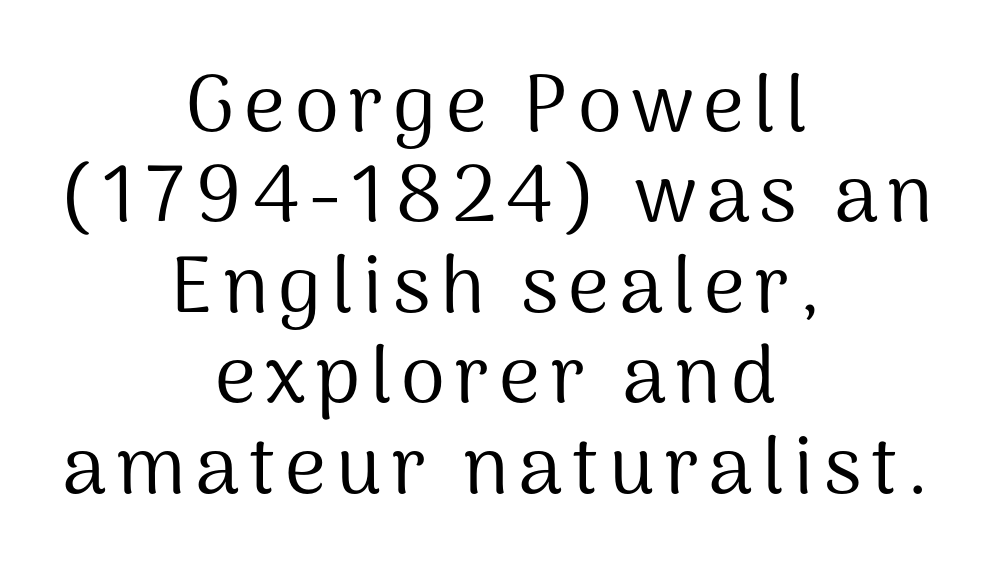
{"serif": "no", "italic": "no", "bold": "no", "weight": "regular", "width": "normal", "stroke_contrast": "medium", "x_height": "medium", "monospaced": "no", "underline": "no", "align": "center", "line_spacing": "tight", "line_spacing_ratio": 1.13, "glyph_px": 80}
